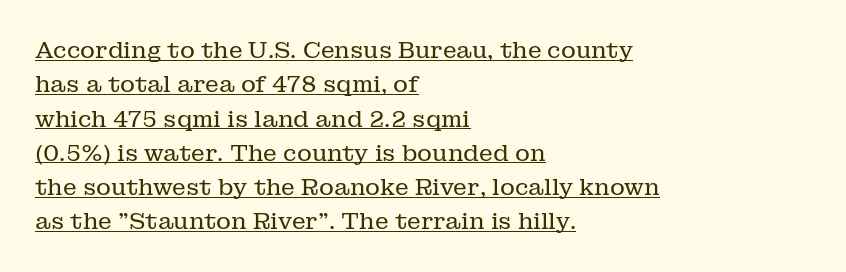
The image shows 23 px text type, upright; set left-aligned, normal line spacing (1.49x), normal letter spacing, underlined.
